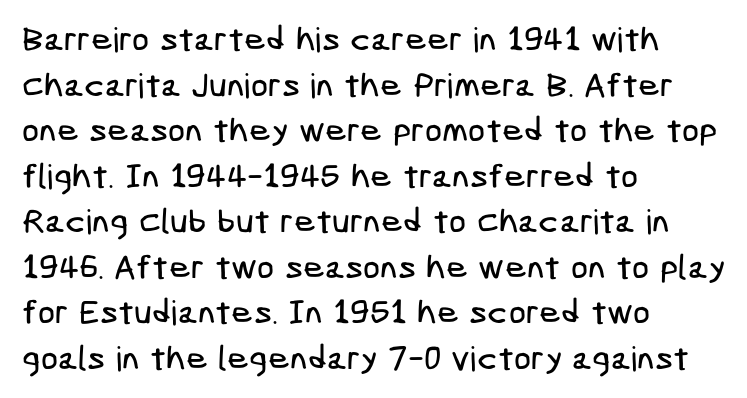
{"serif": "no", "width": "condensed", "stroke_contrast": "low", "x_height": "medium", "underline": "no", "align": "left", "line_spacing": "normal", "line_spacing_ratio": 1.34, "letter_spacing": "normal", "letter_spacing_em": 0.0, "glyph_px": 34}
